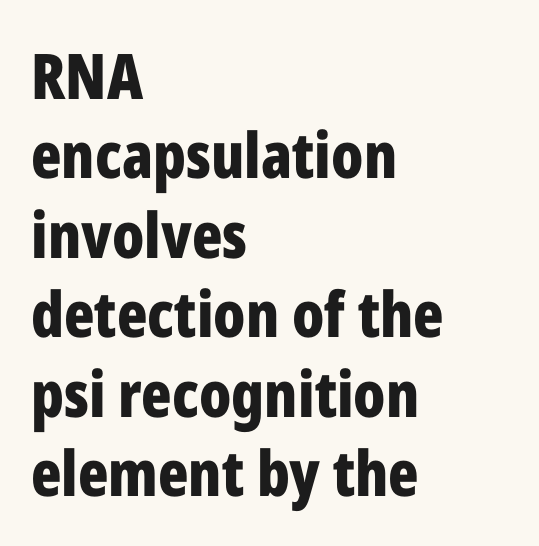
{"serif": "no", "italic": "no", "bold": "yes", "weight": "bold", "width": "condensed", "stroke_contrast": "low", "x_height": "medium", "monospaced": "no", "underline": "no", "align": "left", "line_spacing": "normal", "line_spacing_ratio": 1.26, "letter_spacing": "normal", "letter_spacing_em": 0.0, "glyph_px": 63}
